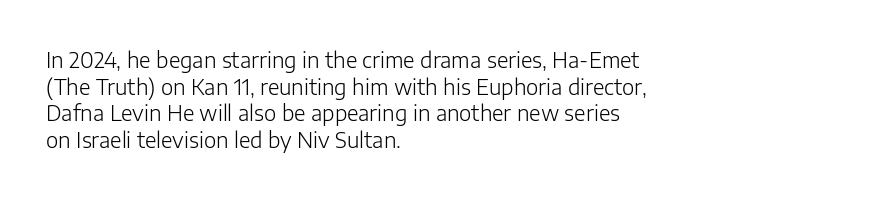
Summary of weight: not heavy and not bold. The vertical gap from one line to the next is medium. The type is set solid horizontally, with unmodified tracking. No italicization has been applied; the sample stays upright. The paragraph shown leans on its left margin. The gap between lines stays unmarked.
